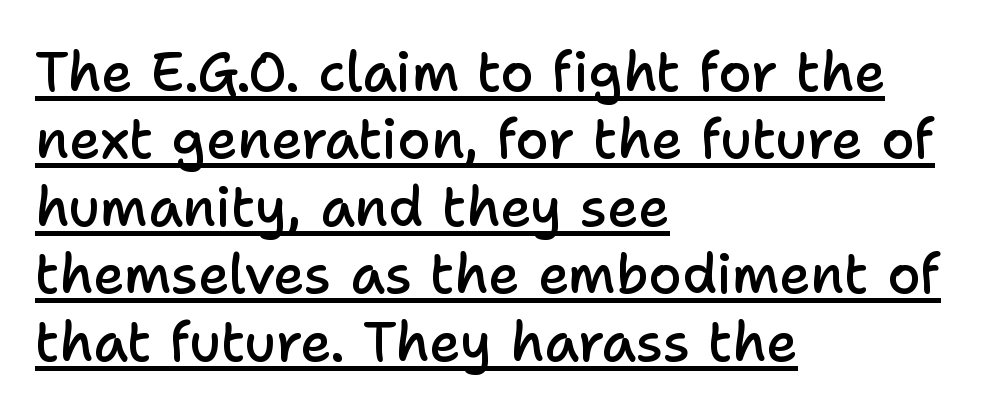
Q: Is the text bold? A: Semi-bold.
Q: Is the text italic (slanted)? A: No, it is upright.
Q: Is the typeface a serif or a sans-serif typeface? A: Sans-serif.
Q: Is the text underlined? A: Yes.
Q: How is the paragraph aligned? A: Left-aligned.
Q: Is the spacing between letters normal or unusually wide? A: Normal.
Q: Is the spacing between lines tight, normal or loose? A: Normal.
Q: Width (condensed, normal, or wide)? A: Normal.
Q: Stroke contrast? A: Low.
Q: x-height? A: Medium.
Q: Monospaced? A: No.
